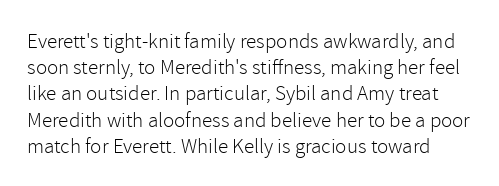
{"italic": "no", "bold": "no", "underline": "no", "line_spacing": "normal", "line_spacing_ratio": 1.25, "letter_spacing": "normal", "letter_spacing_em": 0.0, "glyph_px": 21}
